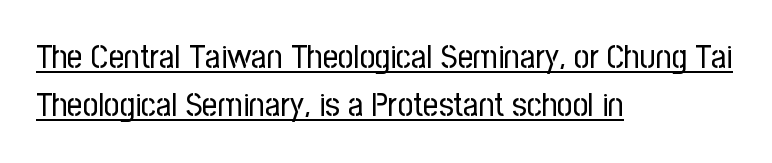
{"serif": "no", "italic": "no", "bold": "no", "weight": "regular", "width": "condensed", "stroke_contrast": "low", "x_height": "medium", "monospaced": "no", "underline": "yes", "align": "left", "line_spacing": "normal", "line_spacing_ratio": 1.4, "letter_spacing": "normal", "letter_spacing_em": 0.0, "glyph_px": 34}
